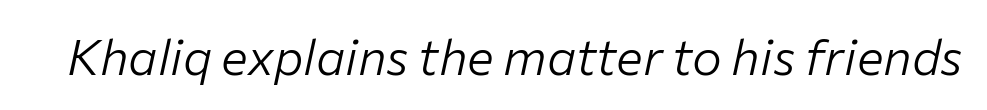
The image shows 50 px light type, italic (leaning right); set normal letter spacing, not underlined; low stroke contrast and a medium x-height.
